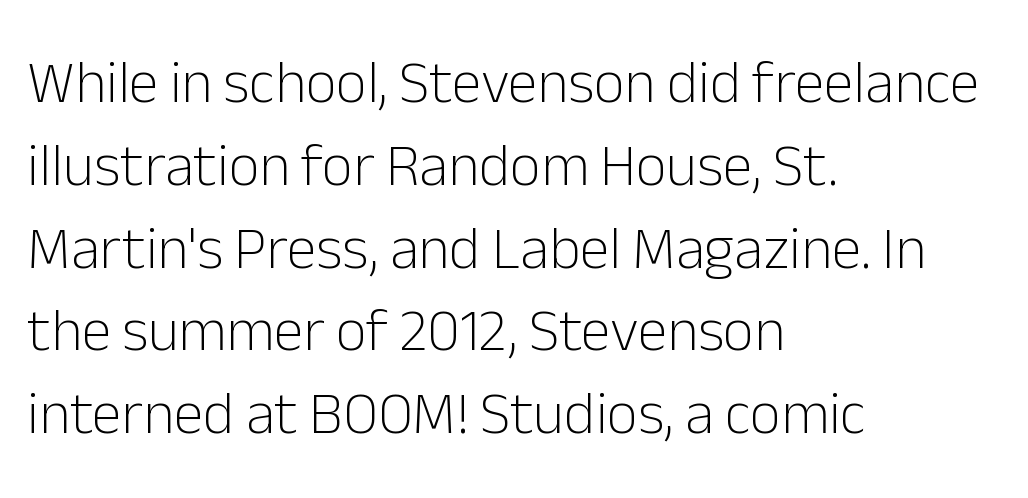
Q: Is the text bold? A: No.
Q: Is the text italic (slanted)? A: No, it is upright.
Q: Is the typeface a serif or a sans-serif typeface? A: Sans-serif.
Q: Is the text underlined? A: No.
Q: How is the paragraph aligned? A: Left-aligned.
Q: Is the spacing between letters normal or unusually wide? A: Normal.
Q: Is the spacing between lines tight, normal or loose? A: Normal.
Q: Width (condensed, normal, or wide)? A: Normal.
Q: Stroke contrast? A: Low.
Q: x-height? A: Medium.
Q: Monospaced? A: No.
